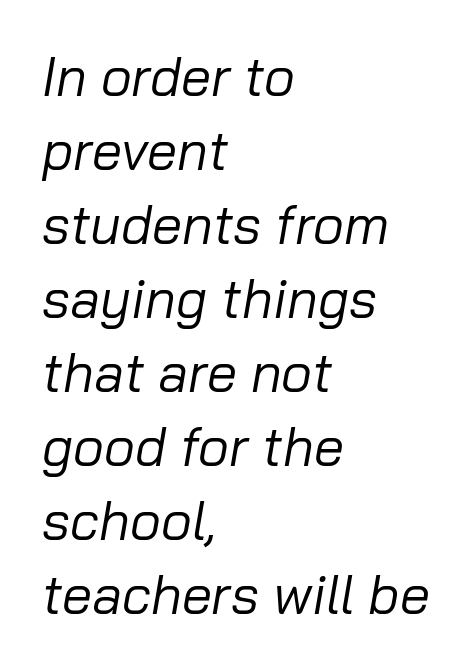
Varying glyph widths throughout — classic text-font behaviour. If you drew a line through each stem, it would be angled. Letter spacing: default. Short and long lines alike share a common starting point at left.
